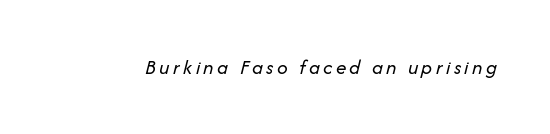
Q: Is the text bold? A: No.
Q: Is the text italic (slanted)? A: Yes, it leans right by about 14 degrees.
Q: Is the text underlined? A: No.
